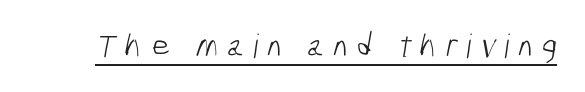
Q: Is the text bold? A: No.
Q: Is the typeface a serif or a sans-serif typeface? A: Sans-serif.
Q: Is the text underlined? A: Yes.
Q: Is the spacing between letters normal or unusually wide? A: Unusually wide.
Q: Width (condensed, normal, or wide)? A: Condensed.
Q: Stroke contrast? A: Low.
Q: x-height? A: Medium.
Q: Monospaced? A: No.
